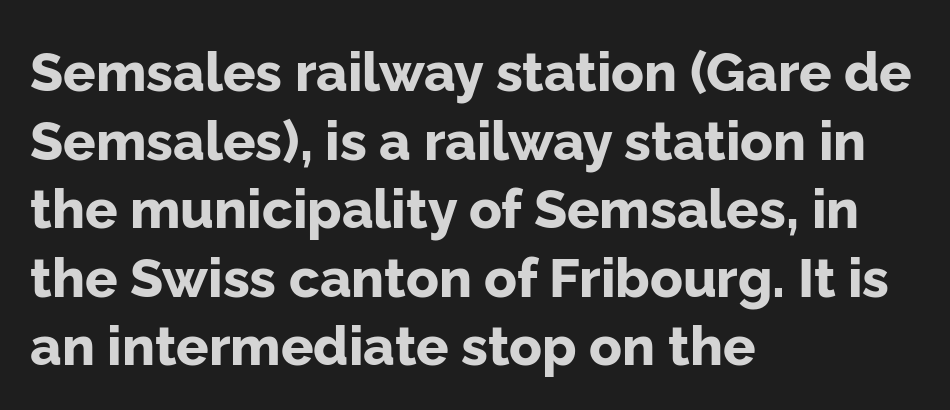
{"serif": "no", "italic": "no", "bold": "yes", "weight": "bold", "width": "normal", "stroke_contrast": "low", "x_height": "medium", "monospaced": "no", "underline": "no", "align": "left", "line_spacing": "normal", "line_spacing_ratio": 1.27, "letter_spacing": "normal", "letter_spacing_em": 0.0, "glyph_px": 54}
